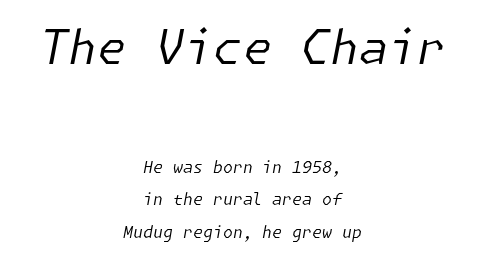
The image shows 47 px regular-weight type, italic (leaning right); set centered, loose line spacing (2.03x), normal letter spacing, not underlined; the first (top) block is 2.94x larger; low stroke contrast and a medium x-height.
